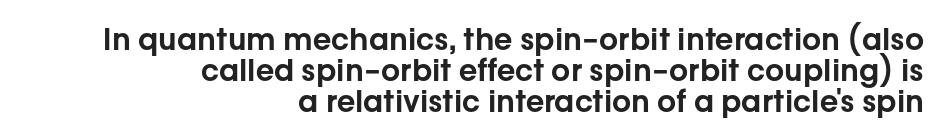
Q: Is the text italic (slanted)? A: No, it is upright.
Q: Is the typeface a serif or a sans-serif typeface? A: Sans-serif.
Q: Is the text underlined? A: No.
Q: How is the paragraph aligned? A: Right-aligned.
Q: Is the spacing between letters normal or unusually wide? A: Normal.
Q: Is the spacing between lines tight, normal or loose? A: Tight.
Q: Width (condensed, normal, or wide)? A: Normal.
Q: Stroke contrast? A: Low.
Q: x-height? A: Medium.
Q: Monospaced? A: No.
